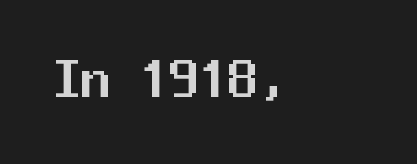
{"serif": "no", "italic": "no", "width": "normal", "stroke_contrast": "medium", "x_height": "medium", "monospaced": "yes", "underline": "no", "letter_spacing": "normal", "letter_spacing_em": 0.0, "glyph_px": 59}
